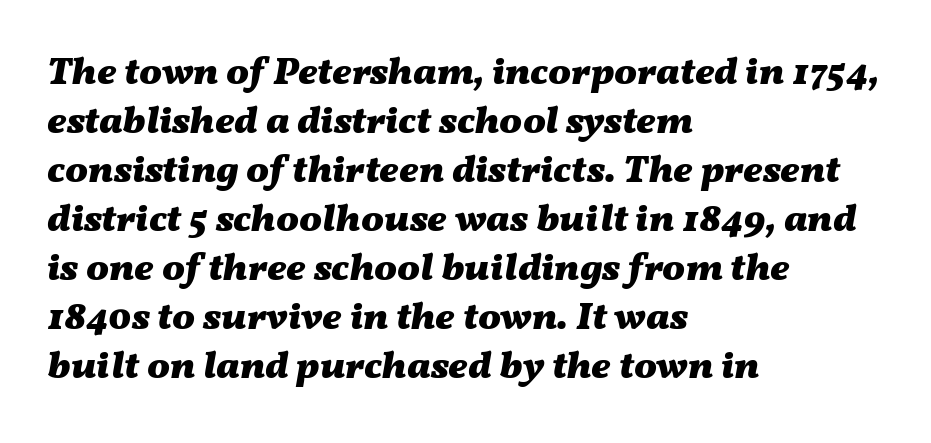
{"italic": "yes", "lean": "right", "slant_degrees": 11, "bold": "yes", "weight": "heavy", "width": "wide", "stroke_contrast": "medium", "x_height": "medium", "monospaced": "no", "underline": "no", "align": "left", "line_spacing": "normal", "line_spacing_ratio": 1.29, "letter_spacing": "normal", "letter_spacing_em": 0.0, "glyph_px": 38}
